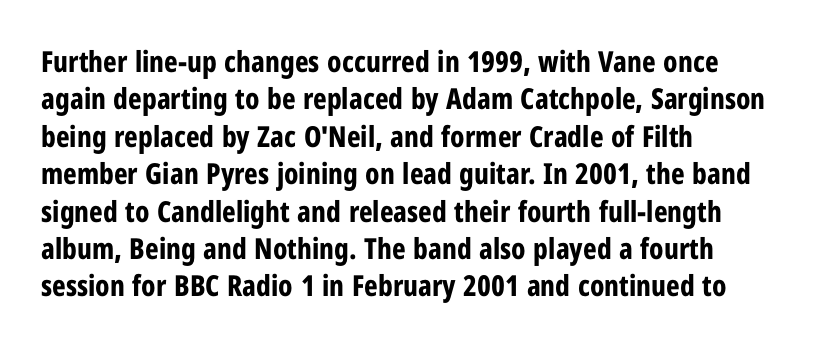
Q: Is the text bold? A: Yes.
Q: Is the text italic (slanted)? A: No, it is upright.
Q: Is the typeface a serif or a sans-serif typeface? A: Sans-serif.
Q: Is the text underlined? A: No.
Q: How is the paragraph aligned? A: Left-aligned.
Q: Is the spacing between letters normal or unusually wide? A: Normal.
Q: Is the spacing between lines tight, normal or loose? A: Normal.
Q: Width (condensed, normal, or wide)? A: Condensed.
Q: Stroke contrast? A: Low.
Q: x-height? A: Medium.
Q: Monospaced? A: No.
